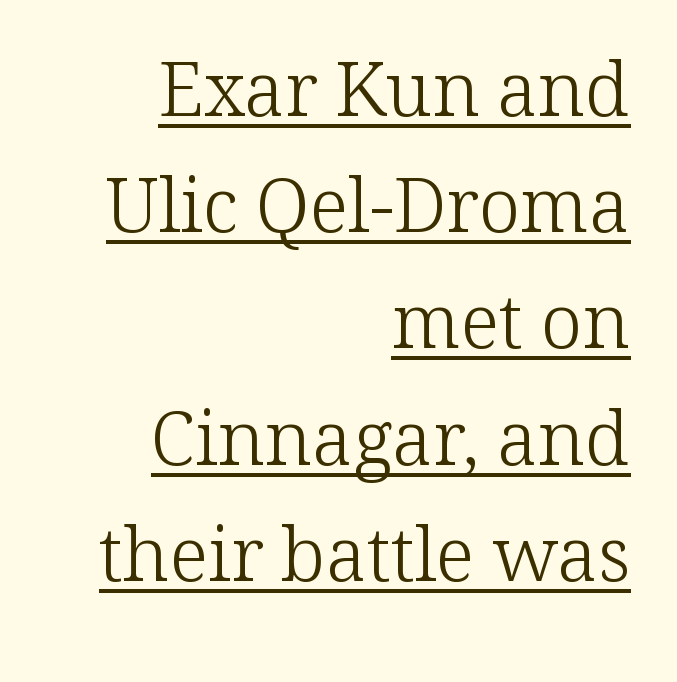
{"serif": "yes", "italic": "no", "bold": "no", "weight": "light", "width": "normal", "stroke_contrast": "low", "x_height": "medium", "monospaced": "no", "underline": "yes", "align": "right", "line_spacing": "normal", "line_spacing_ratio": 1.55, "letter_spacing": "normal", "letter_spacing_em": 0.0, "glyph_px": 75}
